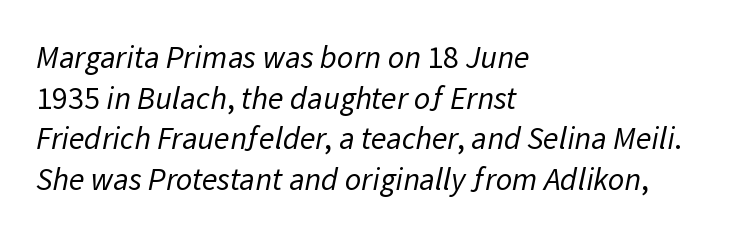
Q: Is the text bold? A: No.
Q: Is the typeface a serif or a sans-serif typeface? A: Sans-serif.
Q: Is the text underlined? A: No.
Q: How is the paragraph aligned? A: Left-aligned.
Q: Is the spacing between letters normal or unusually wide? A: Normal.
Q: Is the spacing between lines tight, normal or loose? A: Normal.
Q: Width (condensed, normal, or wide)? A: Normal.
Q: Stroke contrast? A: Low.
Q: x-height? A: Medium.
Q: Monospaced? A: No.
